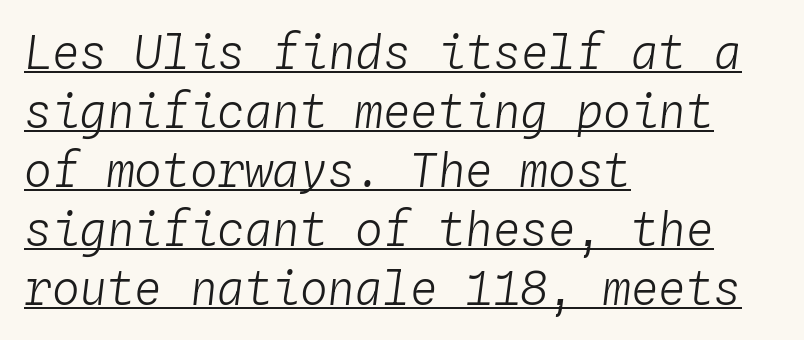
The image shows 46 px light type, italic (leaning right), monospaced; set left-aligned, normal line spacing (1.28x), normal letter spacing, underlined; low stroke contrast and a medium x-height.
